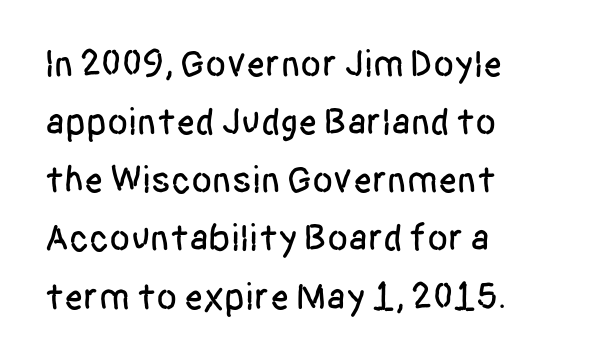
The image shows 38 px condensed sans-serif type, upright; set left-aligned, normal line spacing (1.53x), normal letter spacing, not underlined; low stroke contrast and a large x-height.
